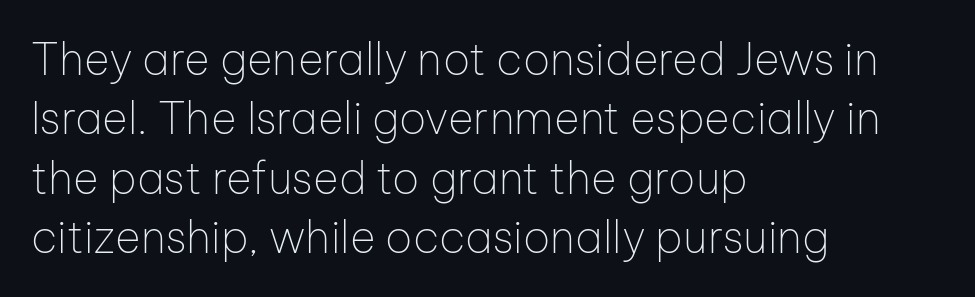
The image shows 44 px thin sans-serif type, upright; set left-aligned, normal line spacing (1.35x), normal letter spacing, not underlined; low stroke contrast and a medium x-height.
